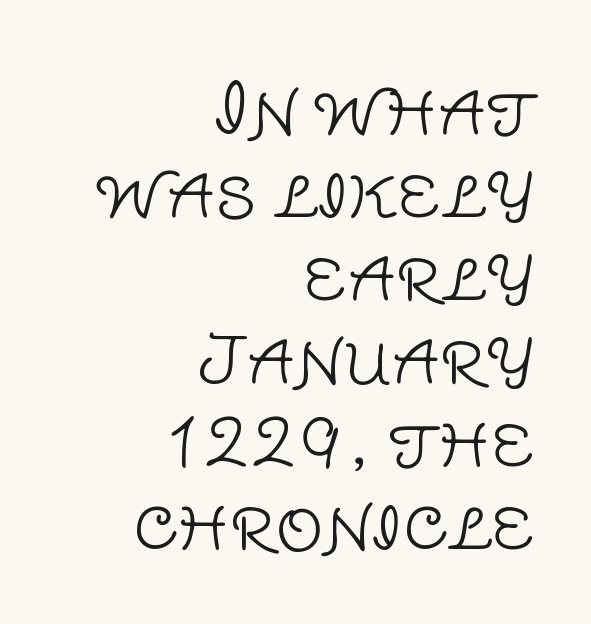
The face used here is proportionally spaced, like ordinary book or web type. The type family on display is of the sans-serif kind. The type is set solid horizontally, with unmodified tracking.
